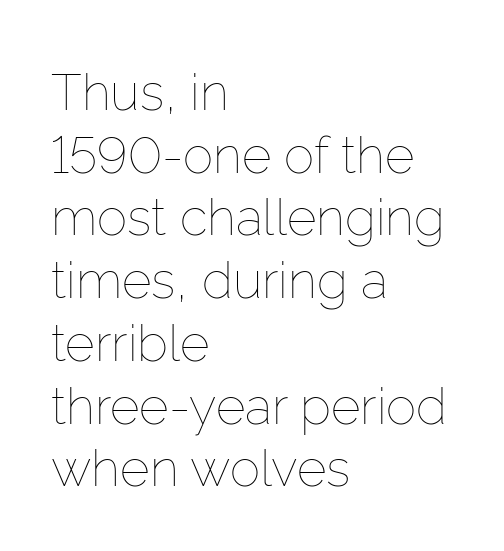
The image shows 51 px thin type, upright; set left-aligned, line spacing 1.23x, normal letter spacing, not underlined; low stroke contrast and a medium x-height.
